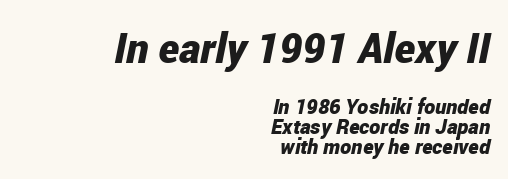
Heavy-handed strokes throughout: this text is bold. Which chunk is bigger? The first one — the top block dwarfs the bottom. The glyphs look as if they've been sheared to an angle. Students, observe: this is what under-led, compact text looks like. The face used here is proportionally spaced, like ordinary book or web type.
